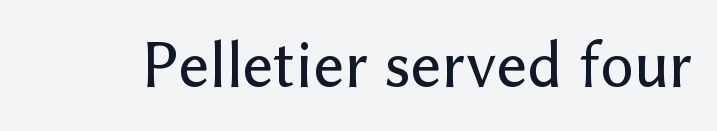
Q: Is the text italic (slanted)? A: No, it is upright.
Q: Is the typeface a serif or a sans-serif typeface? A: Sans-serif.
Q: Is the text underlined? A: No.
Q: Is the spacing between letters normal or unusually wide? A: Normal.
Q: Width (condensed, normal, or wide)? A: Normal.
Q: Stroke contrast? A: Low.
Q: x-height? A: Medium.
Q: Monospaced? A: No.
